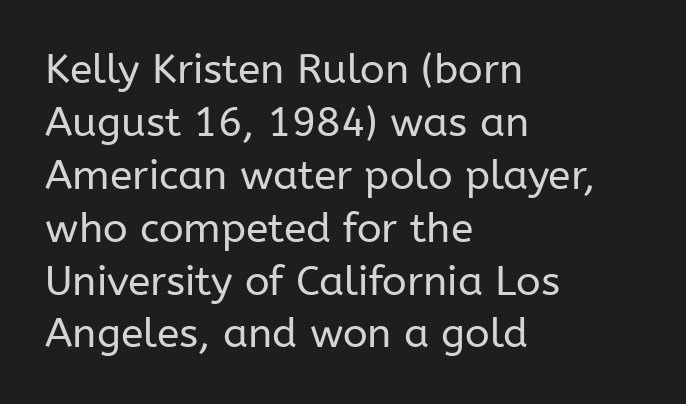
The image shows 41 px regular-weight sans-serif type, upright; set left-aligned, normal line spacing (1.29x), normal letter spacing, not underlined; low stroke contrast and a medium x-height.
